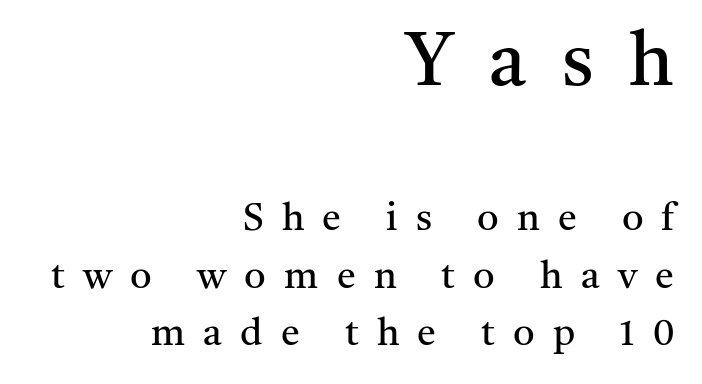
The image shows 75 px regular-weight serif type, upright; set right-aligned, normal line spacing (1.51x), unusually wide letter spacing (+0.48 em), not underlined; the first (top) block is 1.97x larger; medium stroke contrast and a medium x-height.
